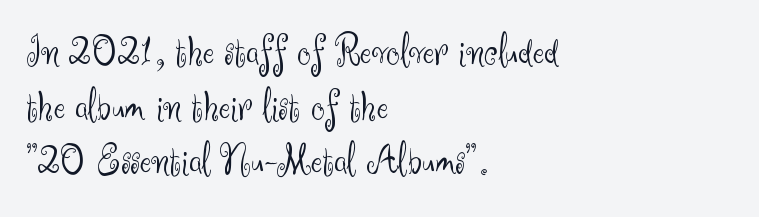
The image shows 43 px light sans-serif type, upright; set left-aligned, normal line spacing (1.27x), normal letter spacing, not underlined; medium stroke contrast and a small x-height.
